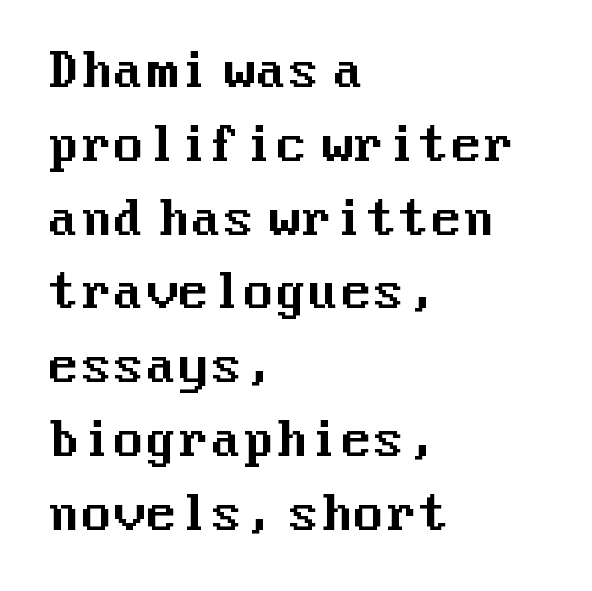
The image shows 47 px sans-serif type, upright; set left-aligned, normal line spacing (1.57x), normal letter spacing, not underlined; medium stroke contrast and a medium x-height.
